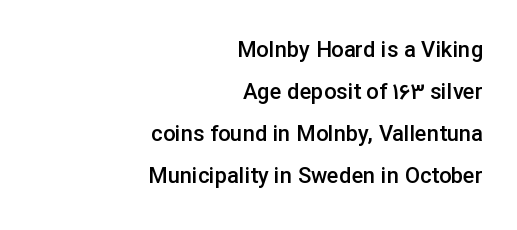
{"italic": "no", "bold": "semi", "underline": "no", "align": "right", "line_spacing": "loose", "line_spacing_ratio": 1.91, "letter_spacing": "normal", "letter_spacing_em": 0.0, "glyph_px": 22}
